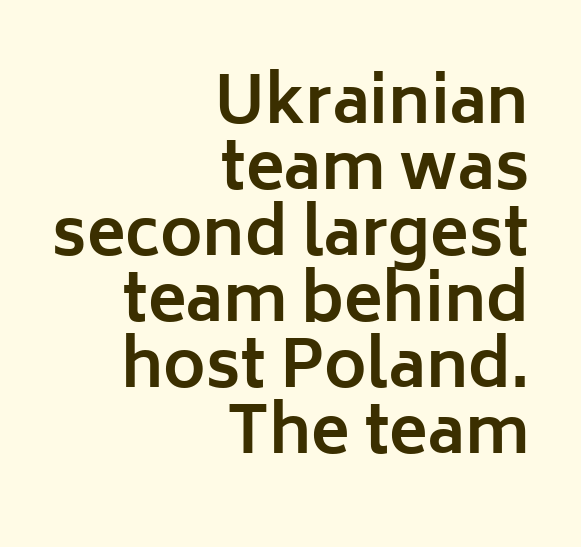
The vertical gap from one line to the next is small. Do the characters align in a grid? No, the font is proportional. The font's upright variant was chosen for this text. These lines are composed in type without serifs. Students, this is bold: see how much ink each stroke carries. Glyph-to-glyph distance matches everyday printed text.
